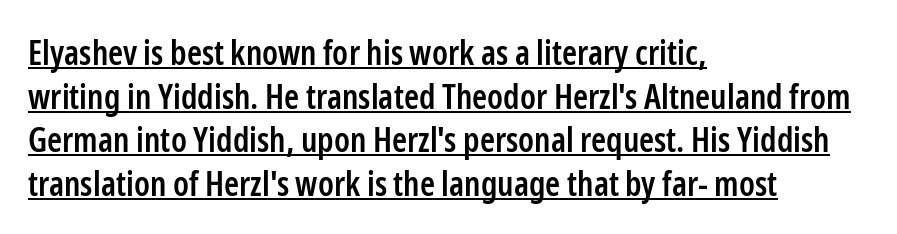
Set as a demibold, roughly 600 on the weight scale. Font category for this specimen: sans-serif. Leading matches the norm, producing a regular column. Casual observation: everything's shoved over to the left. The specimen includes a rule beneath the text block's lines.
